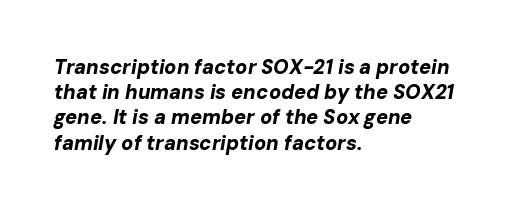
The image shows 20 px bold type, italic (leaning right); set left-aligned, normal line spacing (1.26x), normal letter spacing, not underlined.
